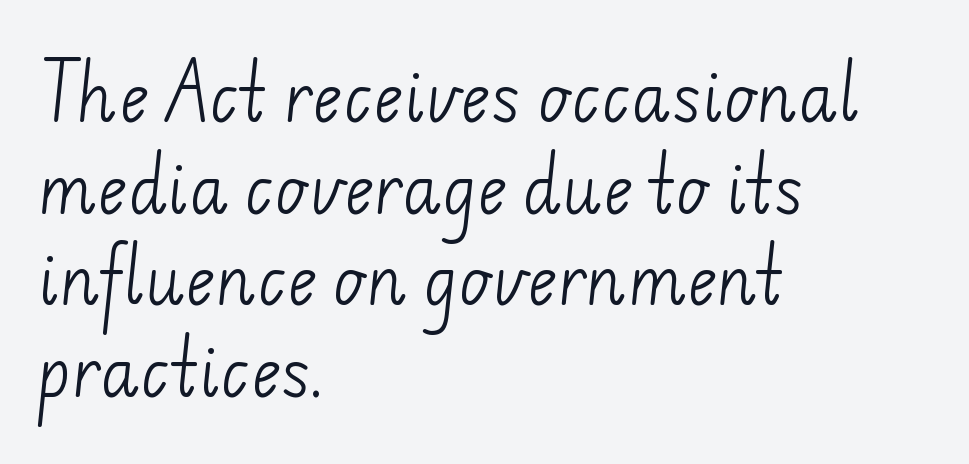
{"serif": "no", "bold": "no", "weight": "light", "width": "normal", "stroke_contrast": "low", "x_height": "small", "monospaced": "no", "underline": "no", "align": "left", "line_spacing": "normal", "line_spacing_ratio": 1.43, "letter_spacing": "normal", "letter_spacing_em": 0.0, "glyph_px": 64}
